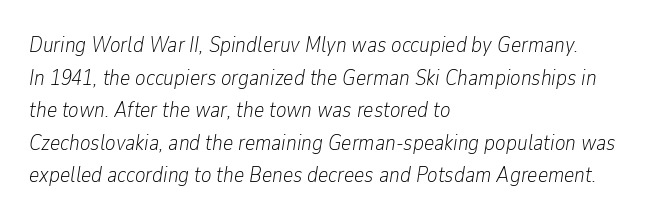
The image shows 22 px text type, italic (leaning right); set left-aligned, normal line spacing (1.48x), normal letter spacing, not underlined.
